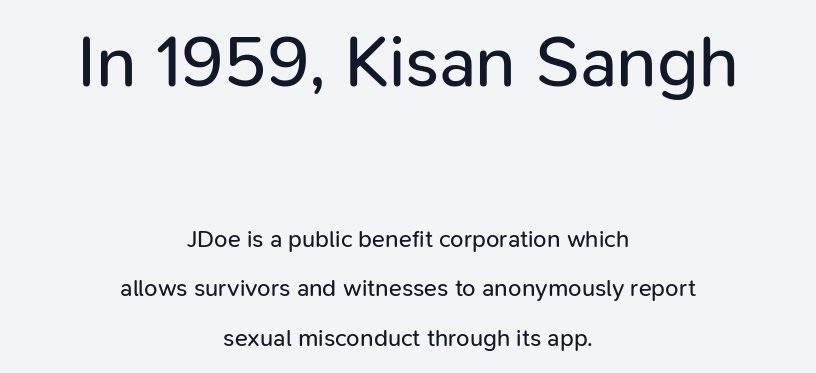
The image shows 72 px regular-weight sans-serif type, upright; set centered, loose line spacing (2.05x), normal letter spacing, not underlined; the first (top) block is 3.0x larger; low stroke contrast and a medium x-height.
